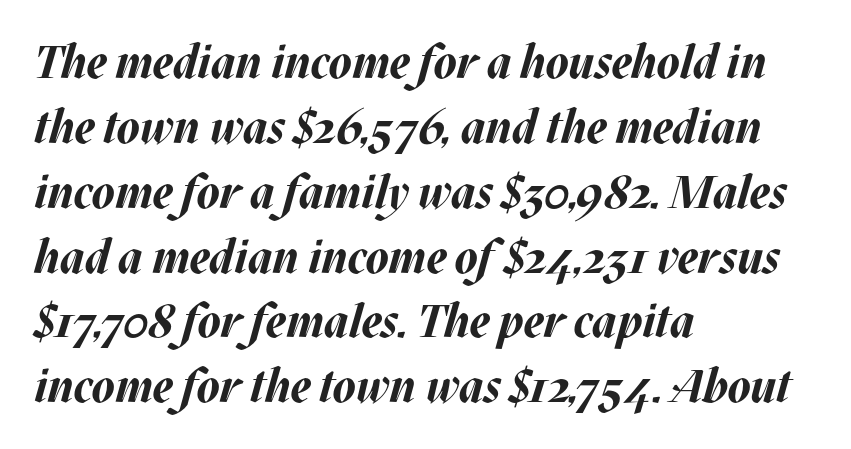
No extra tracking has been applied to these lines. Leading matches the norm, producing a regular column. Observe the lean: these are italic letterforms. These lines stack with their left ends in a neat column. Bare-footed words on every line.
